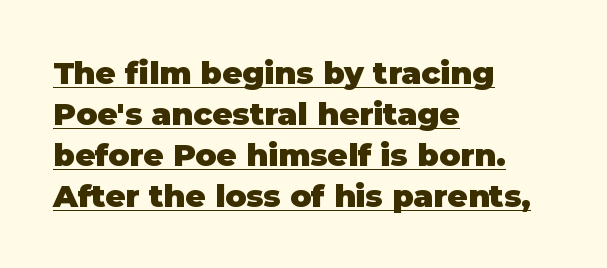
Spacing verdict: proportional, widths tailored to each character. Regular leading. A full-strength bold gives these letters their thick strokes. The horizontal fit of the characters is conventional and even. These characters rest on top of a visible drawn line. Type style note: lacks serifs.
